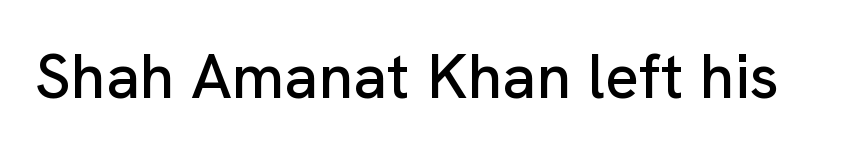
{"serif": "no", "italic": "no", "width": "normal", "stroke_contrast": "low", "x_height": "medium", "monospaced": "no", "underline": "no", "letter_spacing": "normal", "letter_spacing_em": 0.0, "glyph_px": 63}
